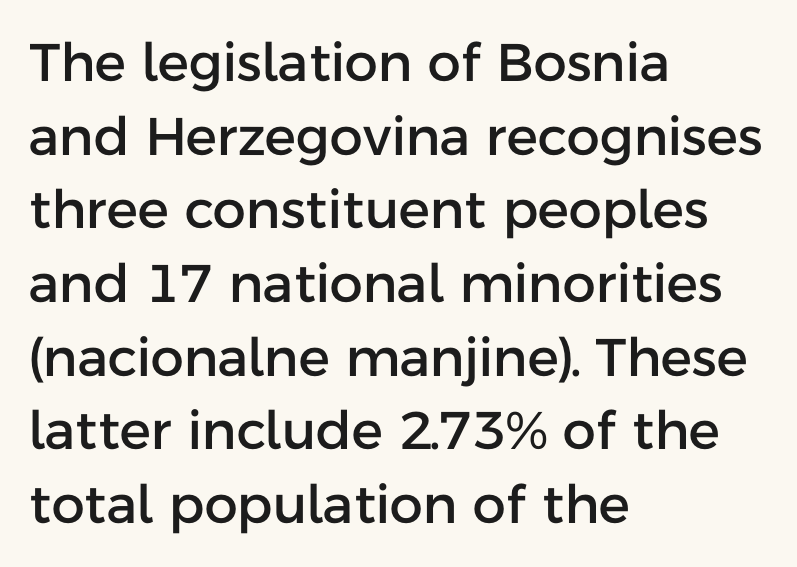
The image shows 53 px sans-serif type, upright; set left-aligned, normal line spacing (1.39x), normal letter spacing, not underlined; low stroke contrast and a medium x-height.
